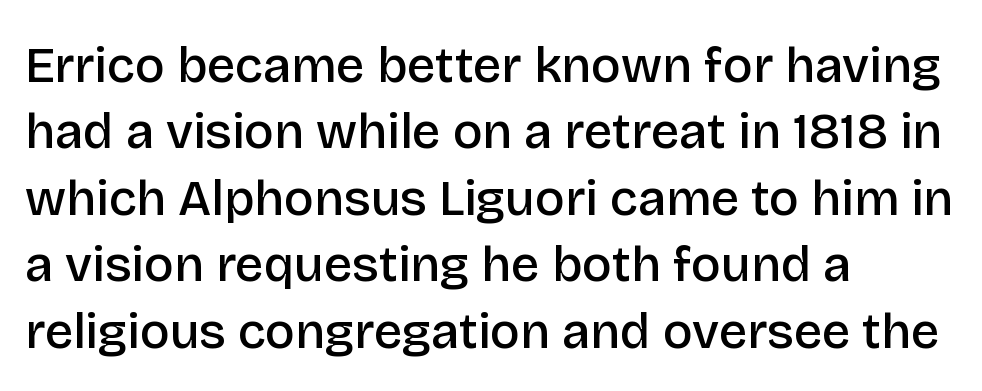
Does extra space separate the letters? No, they use regular spacing. Tall strokes in this sample are plumb rather than angled. Its strokes are somewhat broadened, the hallmark of semibold type. One glance says typical: line gaps are just what's usual.
